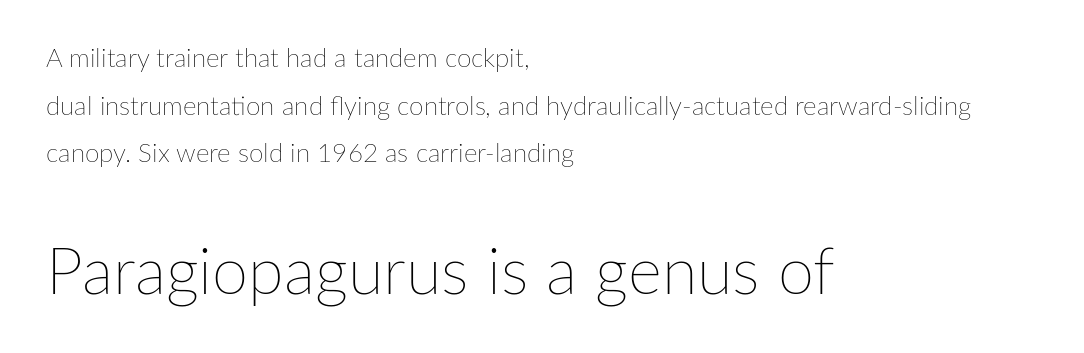
The image shows 65 px thin type, upright; set left-aligned, line spacing 1.83x, normal letter spacing, not underlined; the second (bottom) block is 2.5x larger; low stroke contrast and a medium x-height.
